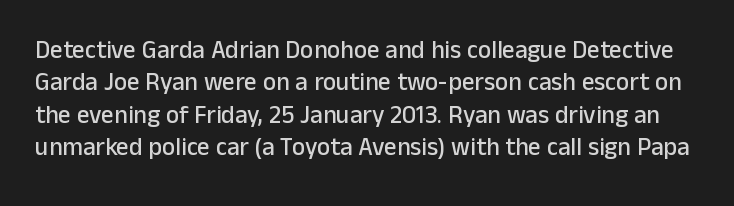
Unmarked baselines from the first word to the last. Quick note: not italic, upright. Each new line begins a customary step beneath the previous one. The rendering keeps characters at their native spacing.
